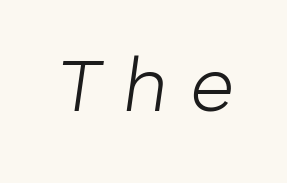
Q: Is the text bold? A: No.
Q: Is the text italic (slanted)? A: Yes, it leans right by about 8 degrees.
Q: Is the text underlined? A: No.
Q: Is the spacing between letters normal or unusually wide? A: Unusually wide.
Q: Width (condensed, normal, or wide)? A: Normal.
Q: Stroke contrast? A: Low.
Q: x-height? A: Medium.
Q: Monospaced? A: No.
